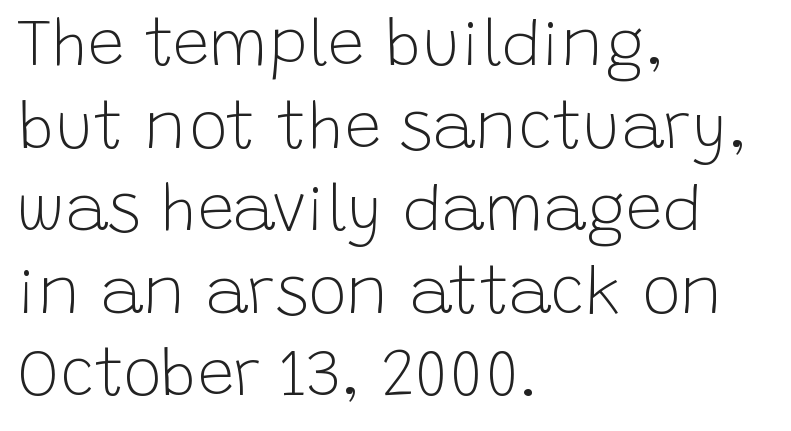
This is the regular roman posture of the typeface. Caption: multi-line text, flush left, ragged right. A typesetter would call this proportional, since set widths differ per character. Between one letter and the next there's only the usual sliver of space.
